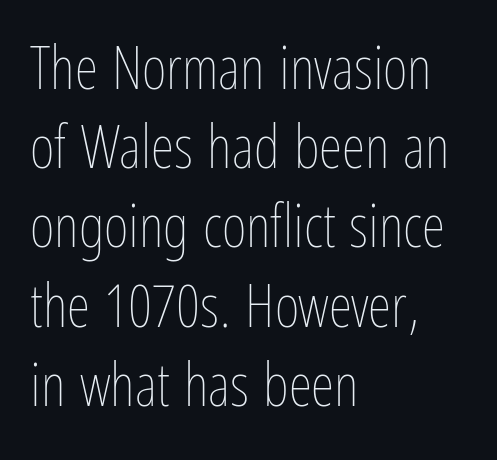
{"italic": "no", "bold": "no", "weight": "thin", "width": "condensed", "stroke_contrast": "low", "x_height": "medium", "monospaced": "no", "underline": "no", "align": "left", "line_spacing": "normal", "line_spacing_ratio": 1.32, "letter_spacing": "normal", "letter_spacing_em": 0.0, "glyph_px": 60}
